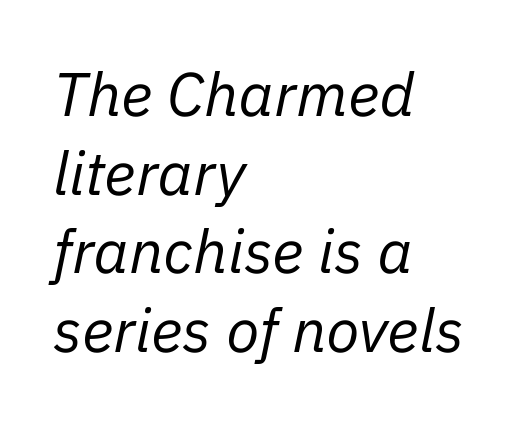
The image shows 61 px regular-weight type, italic (leaning right); set left-aligned, normal line spacing (1.29x), normal letter spacing, not underlined; low stroke contrast and a medium x-height.
